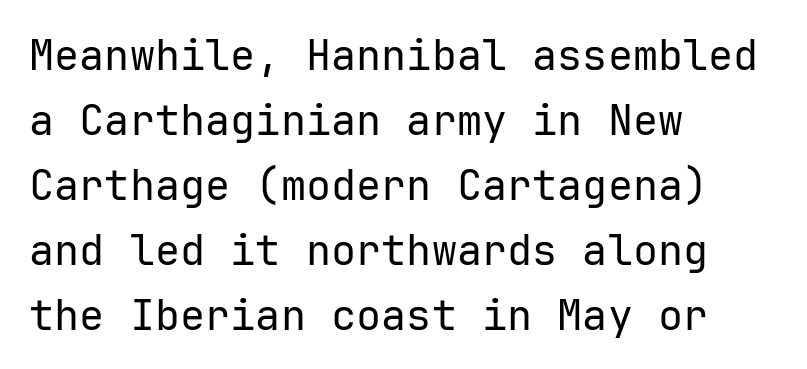
{"serif": "no", "italic": "no", "bold": "no", "weight": "regular", "width": "normal", "stroke_contrast": "low", "x_height": "medium", "underline": "no", "align": "left", "line_spacing": "normal", "line_spacing_ratio": 1.55, "letter_spacing": "normal", "letter_spacing_em": 0.0, "glyph_px": 42}
